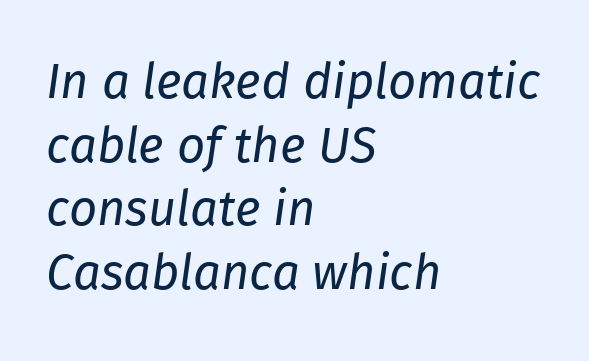
The image shows 49 px regular-weight type, italic (leaning right); set left-aligned, normal line spacing (1.3x), normal letter spacing, not underlined; low stroke contrast and a medium x-height.
